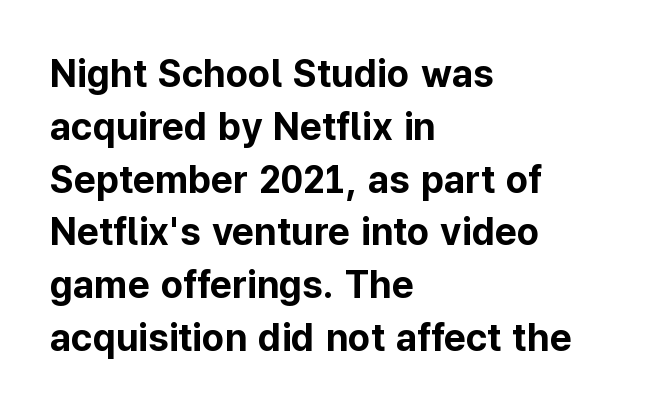
Q: Is the text bold? A: Yes.
Q: Is the text italic (slanted)? A: No, it is upright.
Q: Is the typeface a serif or a sans-serif typeface? A: Sans-serif.
Q: Is the text underlined? A: No.
Q: How is the paragraph aligned? A: Left-aligned.
Q: Is the spacing between letters normal or unusually wide? A: Normal.
Q: Is the spacing between lines tight, normal or loose? A: Normal.
Q: Width (condensed, normal, or wide)? A: Normal.
Q: Stroke contrast? A: Low.
Q: x-height? A: Medium.
Q: Monospaced? A: No.
